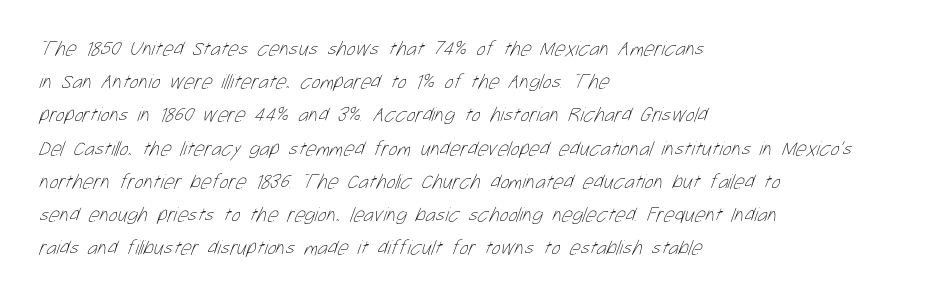
Q: Is the text bold? A: No.
Q: Is the text underlined? A: No.
Q: How is the paragraph aligned? A: Left-aligned.
Q: Is the spacing between letters normal or unusually wide? A: Normal.
Q: Is the spacing between lines tight, normal or loose? A: Normal.
